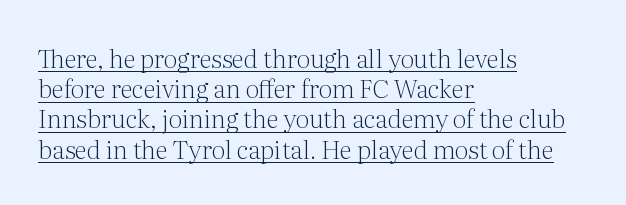
Q: Is the text bold? A: No.
Q: Is the text italic (slanted)? A: No, it is upright.
Q: Is the text underlined? A: Yes.
Q: How is the paragraph aligned? A: Left-aligned.
Q: Is the spacing between letters normal or unusually wide? A: Normal.
